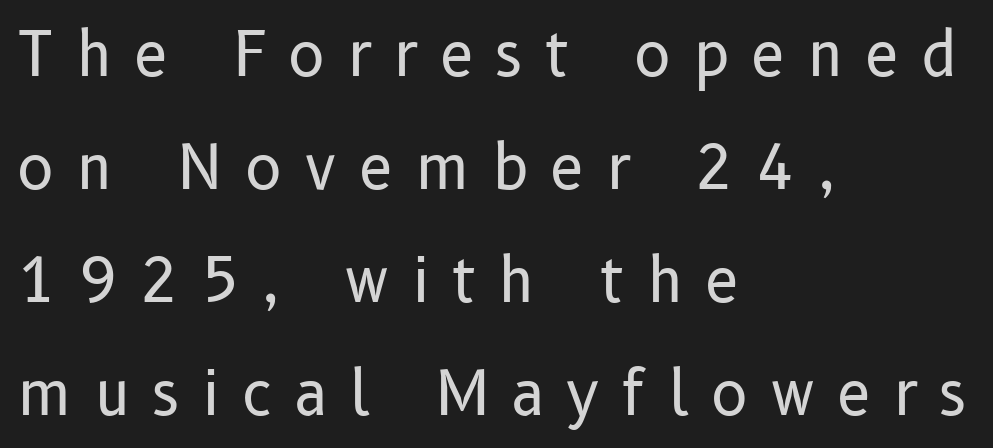
The image shows 61 px regular-weight sans-serif type, upright; set left-aligned, line spacing 1.85x, unusually wide letter spacing (+0.36 em), not underlined; low stroke contrast and a medium x-height.
